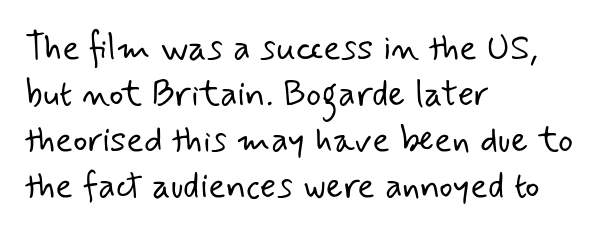
Leftover space on each line is placed entirely after the last word. Rows of type keep a routine distance in the vertical direction. How are the letters spaced? Ordinarily, with no added tracking. I'd call this a sans setting — the letters go barefoot. Plain, unruled lines of type.
